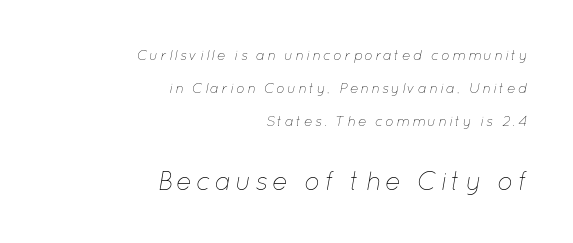
The letters in the lower block stand taller than those in the block above. In CSS terms this would be text-align: right. Would a proofreader flag this as italicized? Yes. Lines of text with bare space underneath. Line spacing here is loose. Summary of weight: not heavy and not bold.
